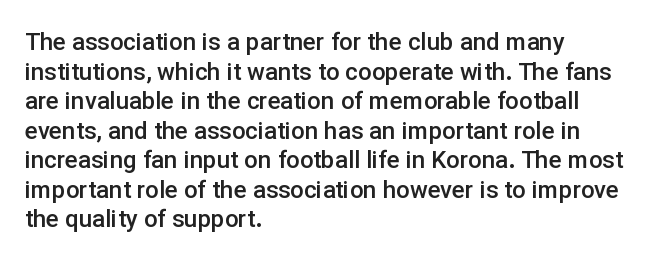
Q: Is the text bold? A: Semi-bold.
Q: Is the text italic (slanted)? A: No, it is upright.
Q: Is the text underlined? A: No.
Q: How is the paragraph aligned? A: Left-aligned.
Q: Is the spacing between letters normal or unusually wide? A: Normal.
